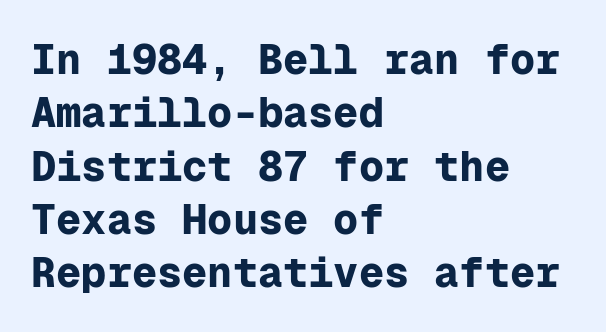
The image shows 42 px bold sans-serif type, upright, monospaced; set left-aligned, normal line spacing (1.27x), normal letter spacing, not underlined; low stroke contrast and a medium x-height.
